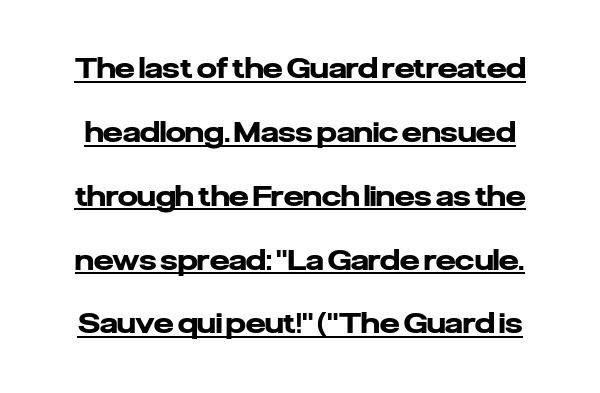
{"serif": "no", "italic": "no", "bold": "yes", "weight": "heavy", "width": "normal", "stroke_contrast": "low", "x_height": "medium", "monospaced": "no", "underline": "yes", "line_spacing": "loose", "line_spacing_ratio": 2.28, "letter_spacing": "normal", "letter_spacing_em": 0.0, "glyph_px": 28}
